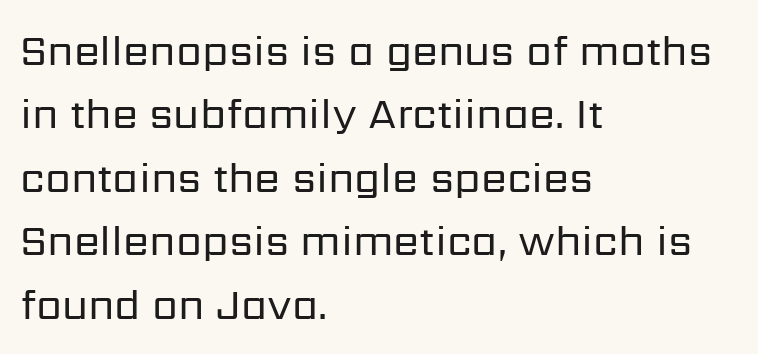
Do the characters align in a grid? No, the font is proportional. This reads as an unemphasized weight, regular at the heaviest. Reading down the block, your eye returns to a fixed left position each line. Characters remain perfectly vertical along every line.
